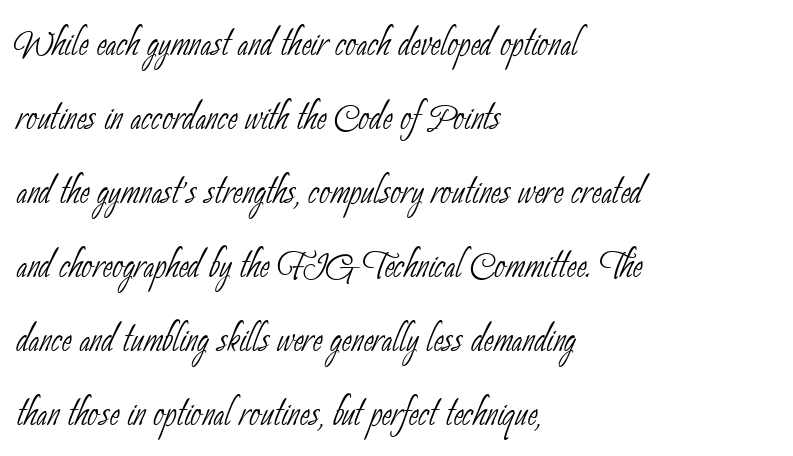
In terms of leading, this rendering sits right in the middle. The face used here is proportionally spaced, like ordinary book or web type. Every row of glyphs begins at an identical x-position on the left. Weight class: somewhere from thin through regular. The passage shown has conventional tracking throughout.
